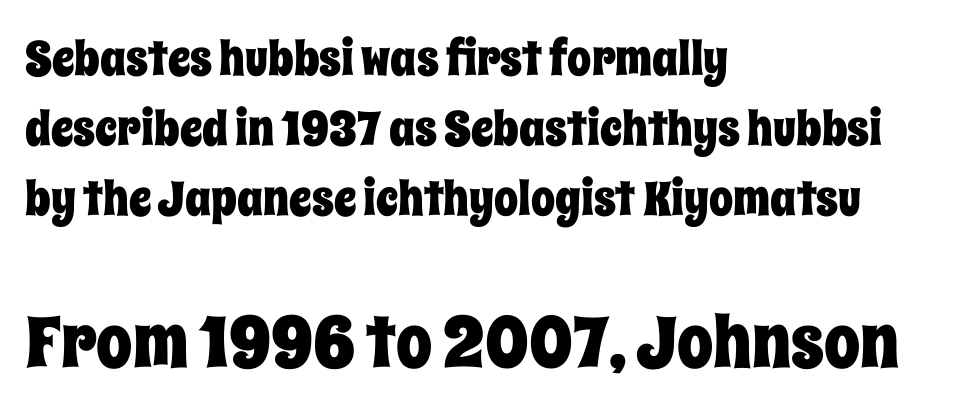
The image shows 72 px condensed type, upright; set left-aligned, normal line spacing (1.46x), normal letter spacing, not underlined; the second (bottom) block is 1.5x larger; low stroke contrast and a large x-height.
